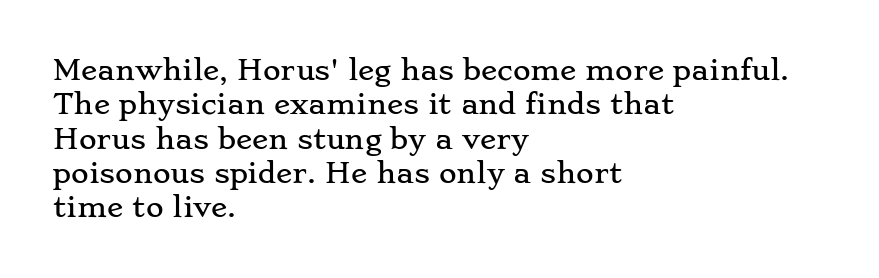
The image shows 27 px text type, upright; set left-aligned, normal line spacing (1.27x), normal letter spacing, not underlined.
